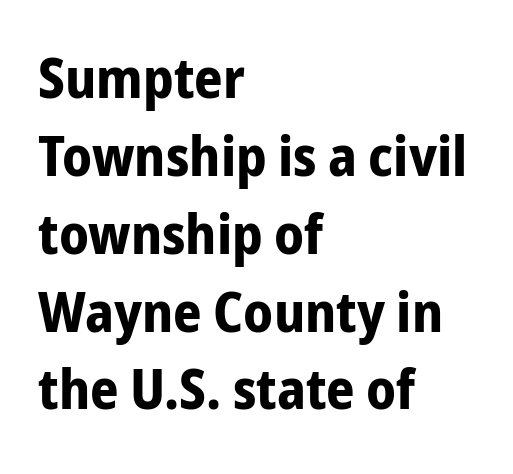
Horizontally, the lines are justified to the leading edge only. Each new line begins a customary step beneath the previous one. Has an underline been added? It has not. Is this a fixed-width face? No — the glyphs have proportional, varying widths. Each word holds together tightly as a unit, with standard inter-letter gaps. Unlike a traditional serif, this face leaves its strokes unadorned.
